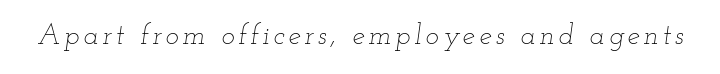
The image shows 28 px thin, wide type, italic (leaning right); set not underlined; low stroke contrast and a small x-height.
